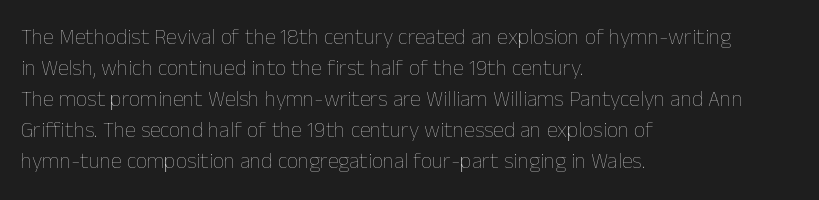
The words here are not underlined. Default kerning and tracking; the words read as compact shapes. The paragraph shown leans on its left margin. Posture: straight, roman, zero tilt. Vertical stems look standard width or narrower in stroke. Vertical spacing — default.
